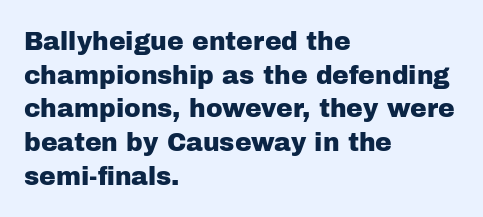
{"italic": "no", "underline": "no", "align": "left", "line_spacing": "normal", "line_spacing_ratio": 1.35, "letter_spacing": "normal", "letter_spacing_em": 0.0, "glyph_px": 25}
